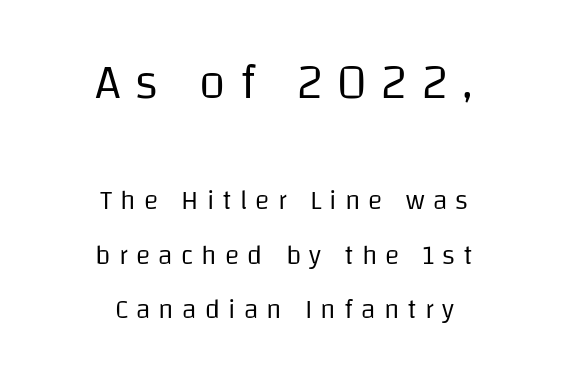
{"serif": "no", "italic": "no", "bold": "no", "weight": "regular", "width": "normal", "stroke_contrast": "low", "x_height": "large", "monospaced": "no", "underline": "no", "align": "center", "line_spacing": "loose", "line_spacing_ratio": 2.03, "letter_spacing": "wide", "letter_spacing_em": 0.3, "larger_block": "first", "size_ratio": 1.78, "glyph_px": 48}
